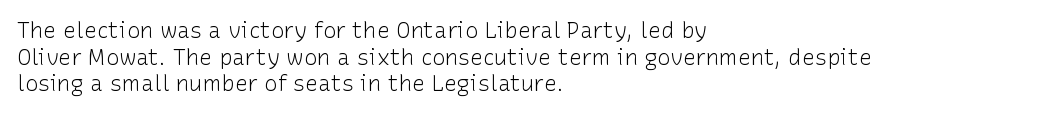
The image shows 22 px text type, upright; set left-aligned, line spacing 1.21x, normal letter spacing, not underlined.
